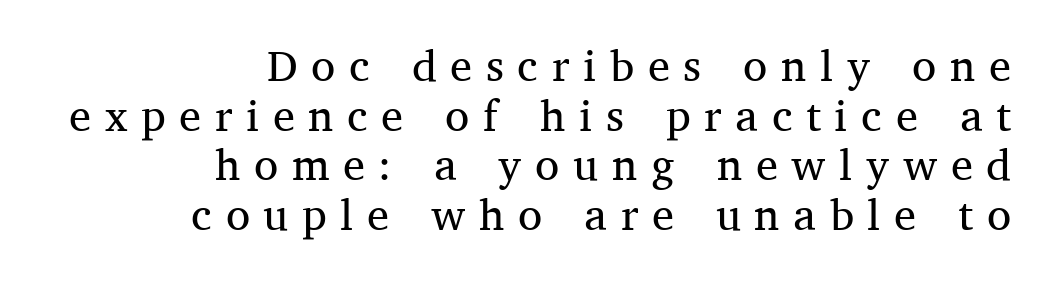
Q: Is the text bold? A: No.
Q: Is the text italic (slanted)? A: No, it is upright.
Q: Is the typeface a serif or a sans-serif typeface? A: Serif.
Q: Is the text underlined? A: No.
Q: How is the paragraph aligned? A: Right-aligned.
Q: Is the spacing between letters normal or unusually wide? A: Unusually wide.
Q: Is the spacing between lines tight, normal or loose? A: Tight.
Q: Width (condensed, normal, or wide)? A: Normal.
Q: Stroke contrast? A: Medium.
Q: x-height? A: Medium.
Q: Monospaced? A: No.
